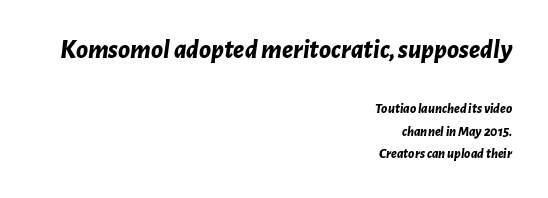
Q: Is the text bold? A: Yes.
Q: Is the text italic (slanted)? A: Yes, it leans right by about 7 degrees.
Q: Is the text underlined? A: No.
Q: How is the paragraph aligned? A: Right-aligned.
Q: Is the spacing between letters normal or unusually wide? A: Normal.
Q: Is the spacing between lines tight, normal or loose? A: Normal.
Q: Which block of text is set in a larger size, the first (top) or the second (bottom)? A: The first (top) one.
